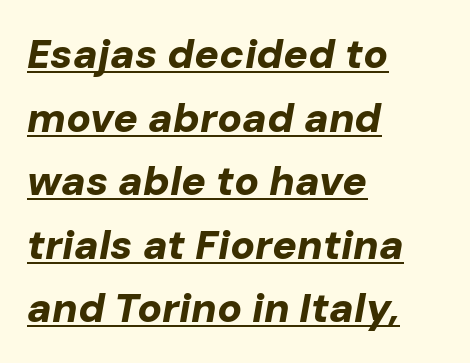
Q: Is the text bold? A: Yes.
Q: Is the text italic (slanted)? A: Yes, it leans right by about 10 degrees.
Q: Is the text underlined? A: Yes.
Q: How is the paragraph aligned? A: Left-aligned.
Q: Is the spacing between letters normal or unusually wide? A: Normal.
Q: Is the spacing between lines tight, normal or loose? A: Normal.
Q: Width (condensed, normal, or wide)? A: Normal.
Q: Stroke contrast? A: Low.
Q: x-height? A: Medium.
Q: Monospaced? A: No.
